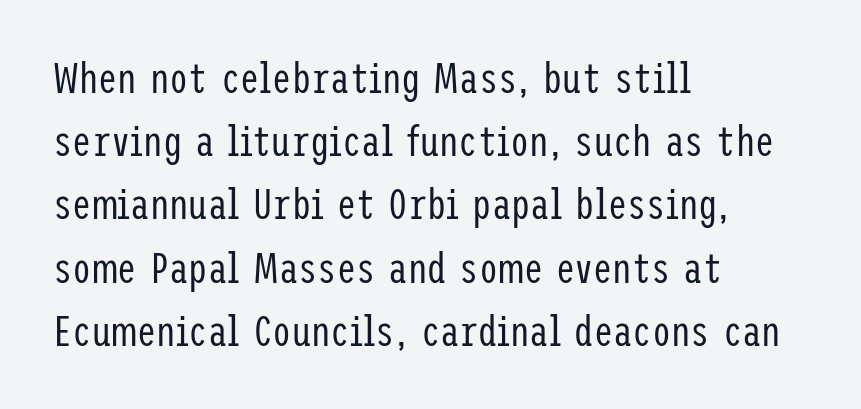
The image shows 43 px regular-weight, condensed sans-serif type, upright; set left-aligned, normal line spacing (1.47x), normal letter spacing, not underlined; low stroke contrast and a medium x-height.
